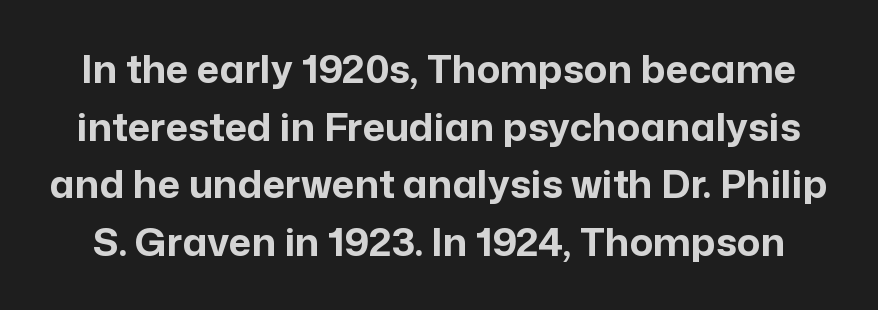
{"serif": "no", "italic": "no", "bold": "yes", "weight": "bold", "width": "normal", "stroke_contrast": "low", "x_height": "medium", "monospaced": "no", "underline": "no", "line_spacing": "normal", "line_spacing_ratio": 1.48, "letter_spacing": "normal", "letter_spacing_em": 0.0, "glyph_px": 39}
